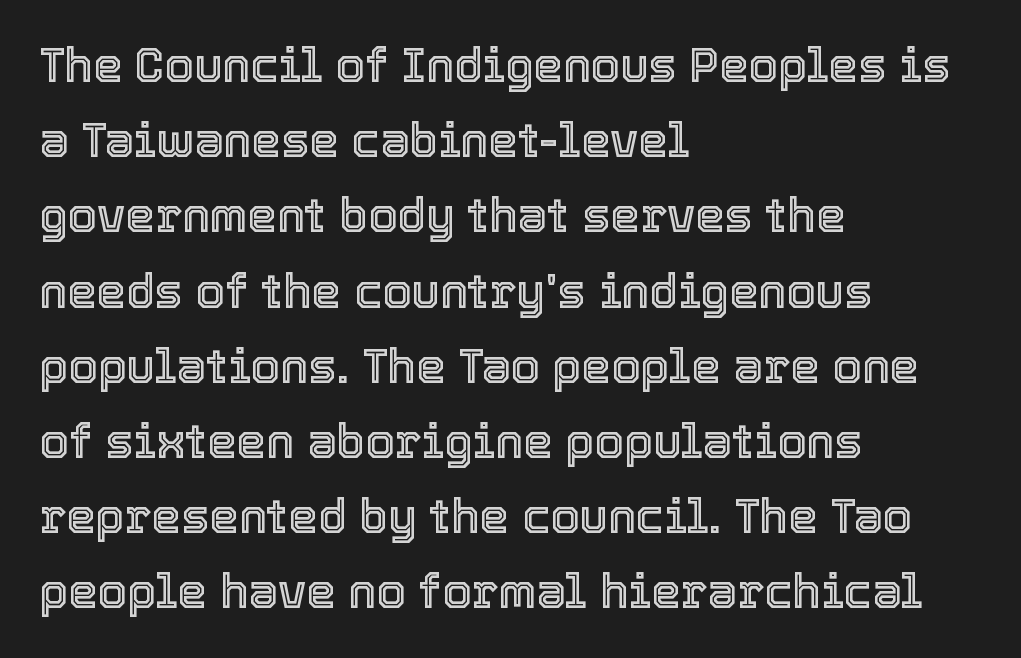
The image shows 47 px text type, upright; set left-aligned, normal line spacing (1.6x), normal letter spacing, not underlined; a medium x-height.
